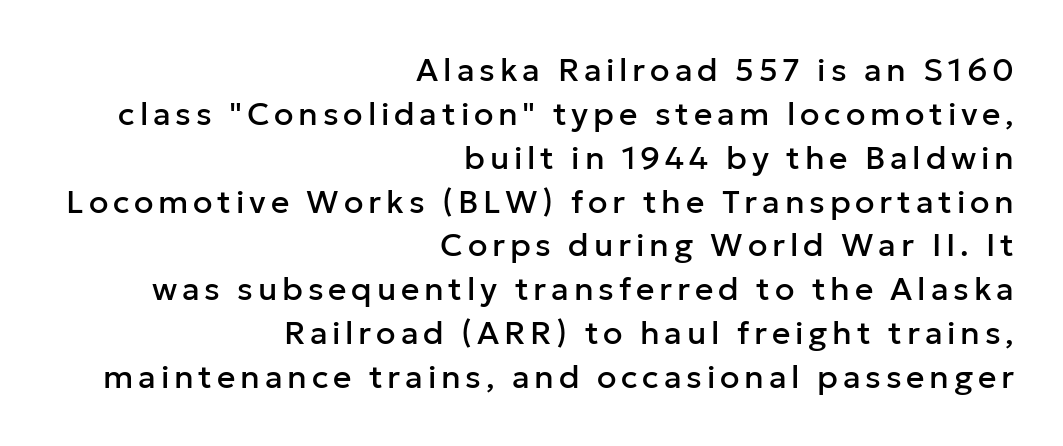
The image shows 32 px sans-serif type, upright; set right-aligned, normal line spacing (1.37x), not underlined; low stroke contrast and a medium x-height.
